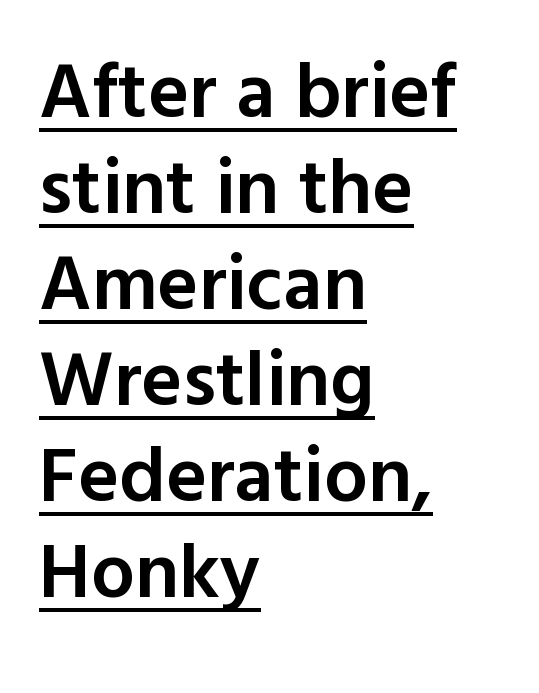
{"serif": "no", "italic": "no", "bold": "semi", "weight": "semibold", "width": "normal", "x_height": "medium", "monospaced": "no", "underline": "yes", "align": "left", "line_spacing_ratio": 1.23, "letter_spacing": "normal", "letter_spacing_em": 0.0, "glyph_px": 78}
